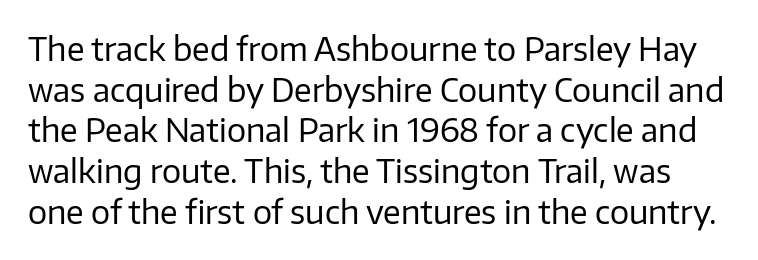
Q: Is the text bold? A: No.
Q: Is the text italic (slanted)? A: No, it is upright.
Q: Is the typeface a serif or a sans-serif typeface? A: Sans-serif.
Q: Is the text underlined? A: No.
Q: Is the spacing between letters normal or unusually wide? A: Normal.
Q: Is the spacing between lines tight, normal or loose? A: Normal.
Q: Width (condensed, normal, or wide)? A: Normal.
Q: Stroke contrast? A: Low.
Q: x-height? A: Medium.
Q: Monospaced? A: No.
